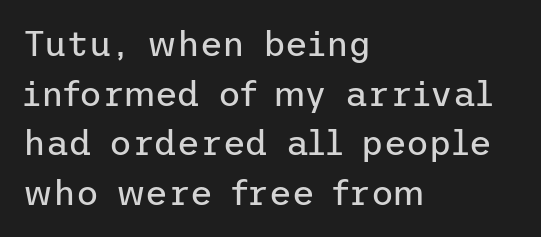
These lines stack with their left ends in a neat column. Notice how the stems are strictly vertical — no italics here. The horizontal fit of the characters is conventional and even. The typeface has the unassuming heft of standard copy or less. Bare-footed words on every line. Notice how descenders clear the ascenders below comfortably — that's standard leading.
